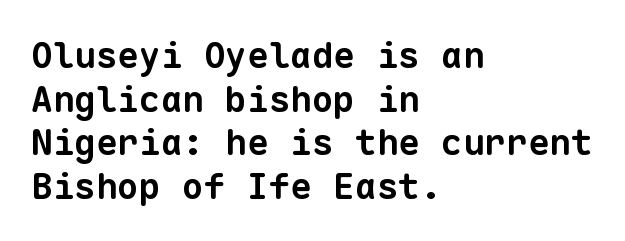
{"serif": "no", "bold": "yes", "weight": "bold", "width": "normal", "stroke_contrast": "low", "x_height": "medium", "monospaced": "yes", "underline": "no", "align": "left", "line_spacing_ratio": 1.21, "letter_spacing": "normal", "letter_spacing_em": 0.0, "glyph_px": 36}
